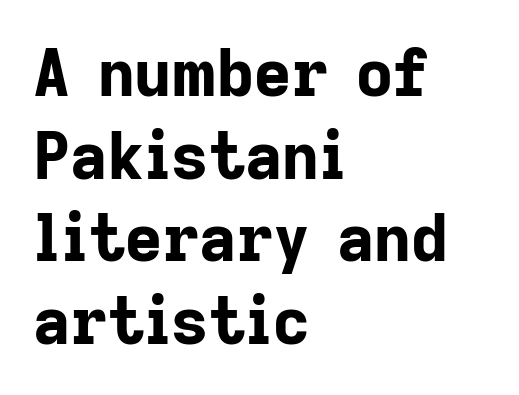
Q: Is the text bold? A: Yes.
Q: Is the text italic (slanted)? A: No, it is upright.
Q: Is the typeface a serif or a sans-serif typeface? A: Sans-serif.
Q: Is the text underlined? A: No.
Q: How is the paragraph aligned? A: Left-aligned.
Q: Is the spacing between letters normal or unusually wide? A: Normal.
Q: Is the spacing between lines tight, normal or loose? A: Normal.
Q: Width (condensed, normal, or wide)? A: Normal.
Q: Stroke contrast? A: Low.
Q: x-height? A: Medium.
Q: Monospaced? A: No.
